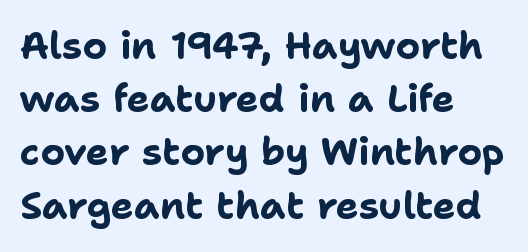
{"serif": "no", "italic": "no", "bold": "yes", "weight": "bold", "width": "normal", "stroke_contrast": "low", "x_height": "medium", "monospaced": "no", "underline": "no", "align": "left", "line_spacing": "normal", "line_spacing_ratio": 1.4, "letter_spacing": "normal", "letter_spacing_em": 0.0, "glyph_px": 38}
